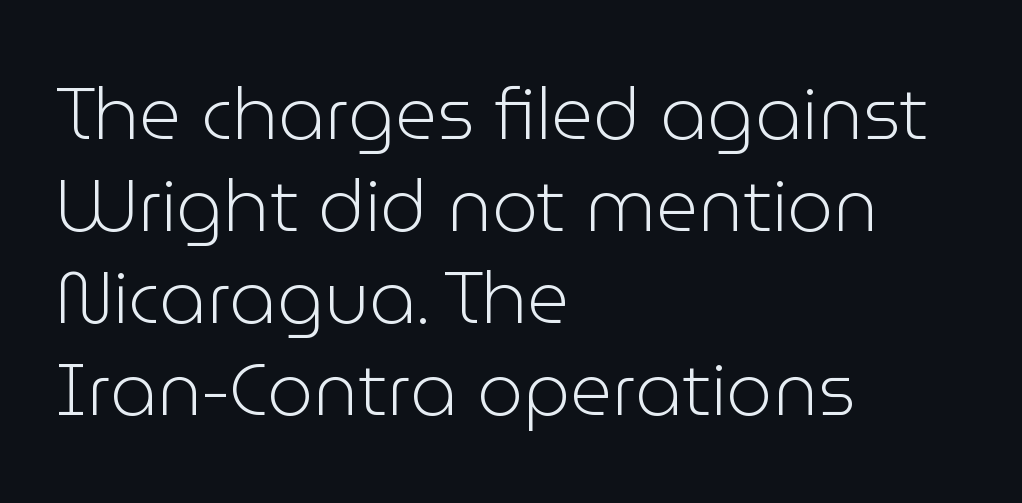
Bold? No — there's no thickening of the strokes. If you drew a line through each stem, it would be perfectly vertical. Serif or sans? Sans — the stroke terminals are bare. Descenders hang freely into open space. Compared with typical body copy, the letter spacing here is the same.
